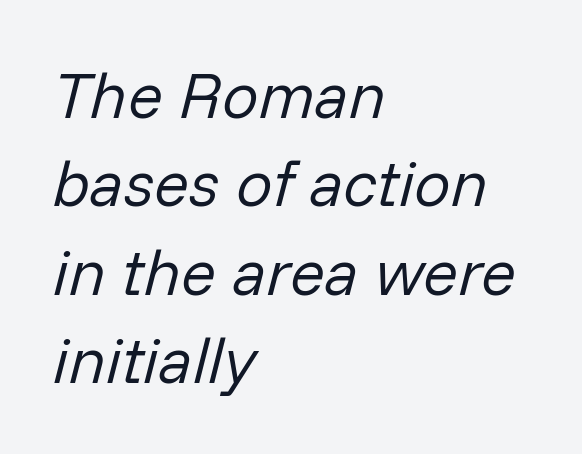
The image shows 65 px regular-weight type, italic (leaning right); set left-aligned, normal line spacing (1.36x), normal letter spacing, not underlined; low stroke contrast and a medium x-height.
